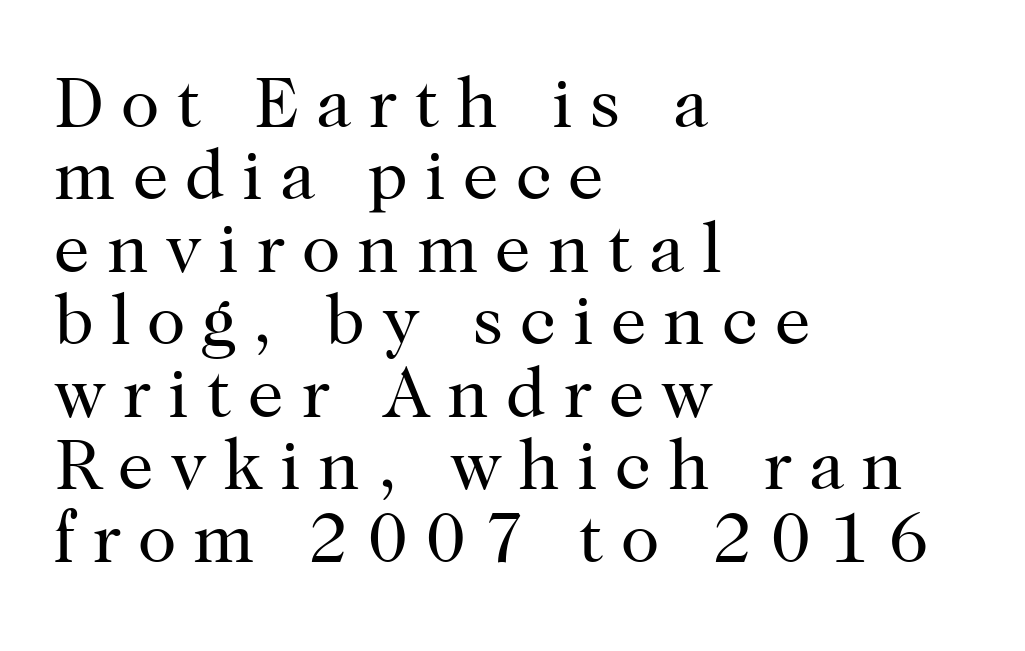
Words float on clear page, feet unadorned. Reading down the column, the eye jumps only a short way to each next line. Leftover space on each line is placed entirely after the last word. A roman cut, with each character standing at attention. A typesetter would call this heavily tracked-out type.
